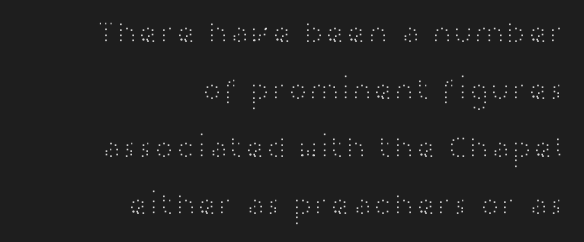
The image shows 32 px light, wide sans-serif type, upright; set right-aligned, line spacing 1.79x, normal letter spacing, not underlined; high stroke contrast and a medium x-height.
